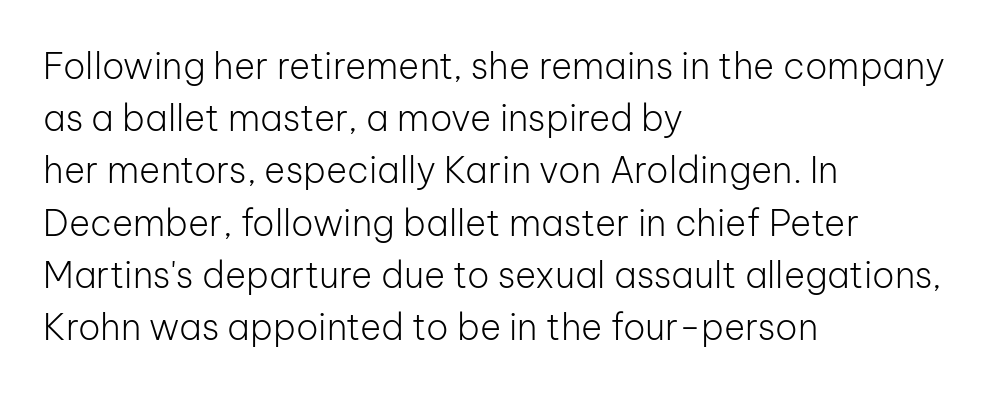
The passage shown is typed in a proportional face where columns would drift. A typesetter would call this leading conventional body-copy spacing. When letters stand straight like this, we call the style roman or upright. Decoration check: the copy has no underline.
